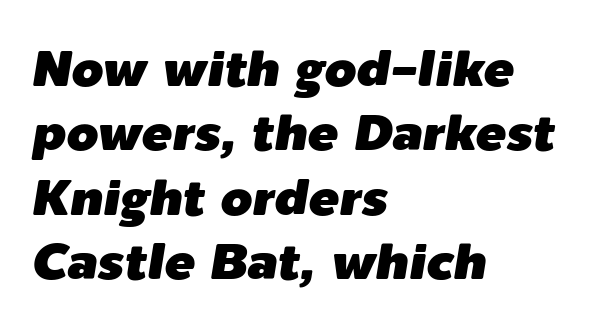
Q: Is the text italic (slanted)? A: Yes, it leans right by about 9 degrees.
Q: Is the text underlined? A: No.
Q: How is the paragraph aligned? A: Left-aligned.
Q: Is the spacing between letters normal or unusually wide? A: Normal.
Q: Is the spacing between lines tight, normal or loose? A: Normal.
Q: Width (condensed, normal, or wide)? A: Normal.
Q: Stroke contrast? A: Low.
Q: x-height? A: Medium.
Q: Monospaced? A: No.
